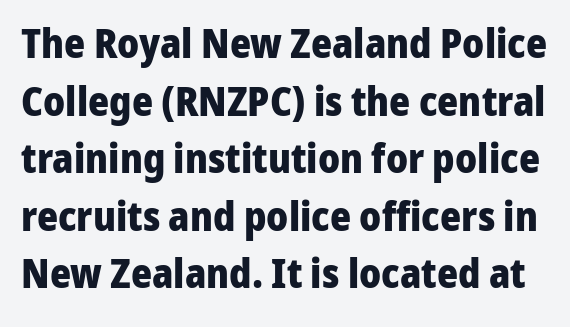
Q: Is the text bold? A: Yes.
Q: Is the text italic (slanted)? A: No, it is upright.
Q: Is the typeface a serif or a sans-serif typeface? A: Sans-serif.
Q: Is the text underlined? A: No.
Q: Is the spacing between letters normal or unusually wide? A: Normal.
Q: Is the spacing between lines tight, normal or loose? A: Normal.
Q: Width (condensed, normal, or wide)? A: Normal.
Q: Stroke contrast? A: Low.
Q: x-height? A: Medium.
Q: Monospaced? A: No.
